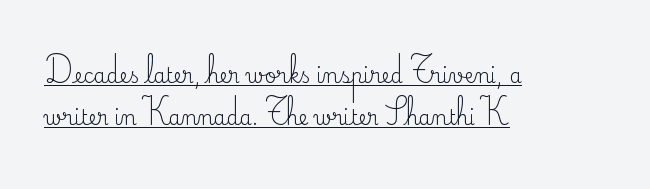
The image shows 20 px text type, upright; set left-aligned, loose line spacing (2.11x), normal letter spacing, underlined.
